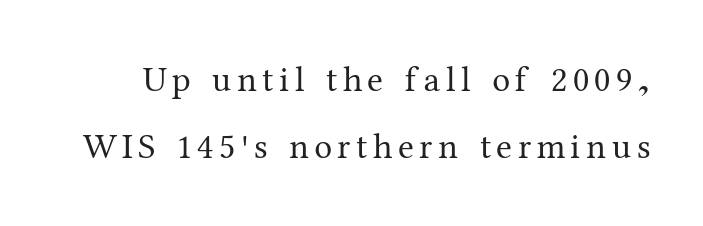
The passage shown is typed in a proportional face where columns would drift. In terms of posture, this sample is upright. Descender tails drop into unmarked territory. The font is comparable to plain body text, perhaps lighter.
